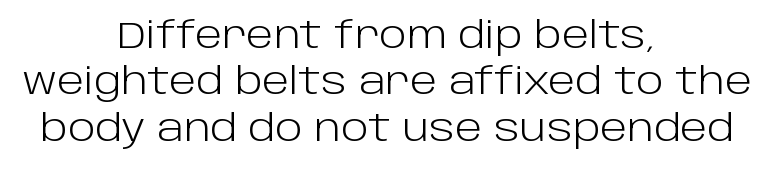
Typographically, this falls in the sans-serif category. Teacher's note: observe the equal gaps on both sides — that is centered alignment. Do the letters lean? They stand straight. Here the glyphs are tracked normally, forming tight word shapes. Each stroke keeps to a modest, everyday thickness or less. Spacing verdict: proportional, widths tailored to each character.
